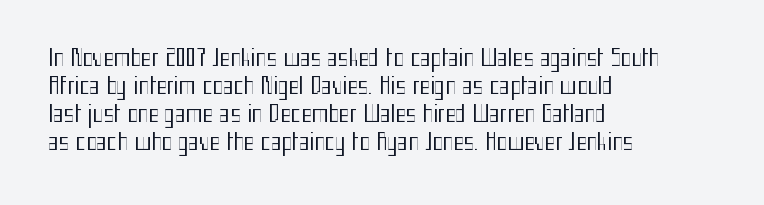
The image shows 22 px text type, upright; set left-aligned, normal line spacing (1.28x), normal letter spacing, not underlined.
